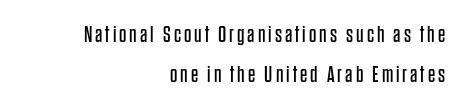
Q: Is the text bold? A: No.
Q: Is the text italic (slanted)? A: No, it is upright.
Q: Is the text underlined? A: No.
Q: How is the paragraph aligned? A: Right-aligned.
